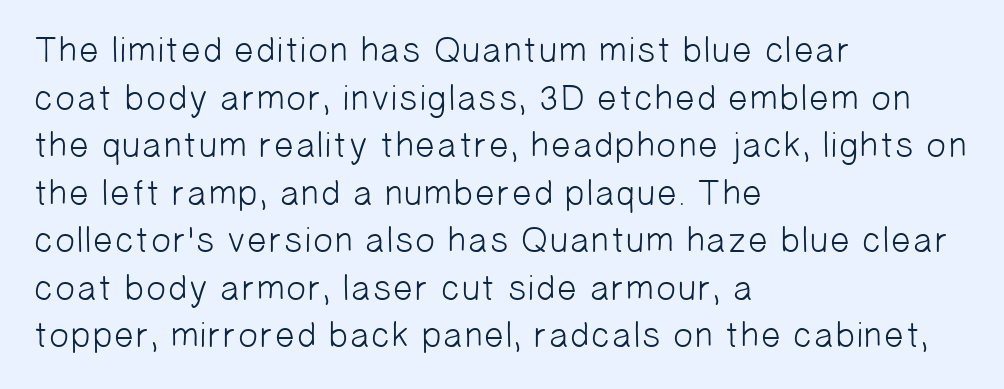
{"serif": "no", "bold": "no", "weight": "light", "width": "normal", "stroke_contrast": "low", "x_height": "medium", "monospaced": "no", "underline": "no", "align": "left", "line_spacing": "normal", "line_spacing_ratio": 1.32, "letter_spacing": "normal", "letter_spacing_em": 0.0, "glyph_px": 36}
